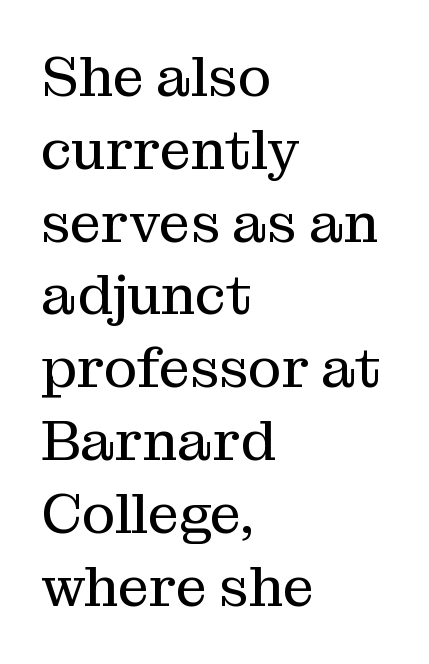
Q: Is the text bold? A: No.
Q: Is the text italic (slanted)? A: No, it is upright.
Q: Is the typeface a serif or a sans-serif typeface? A: Serif.
Q: Is the text underlined? A: No.
Q: How is the paragraph aligned? A: Left-aligned.
Q: Is the spacing between letters normal or unusually wide? A: Normal.
Q: Is the spacing between lines tight, normal or loose? A: Normal.
Q: Width (condensed, normal, or wide)? A: Normal.
Q: Stroke contrast? A: Medium.
Q: x-height? A: Medium.
Q: Monospaced? A: No.
